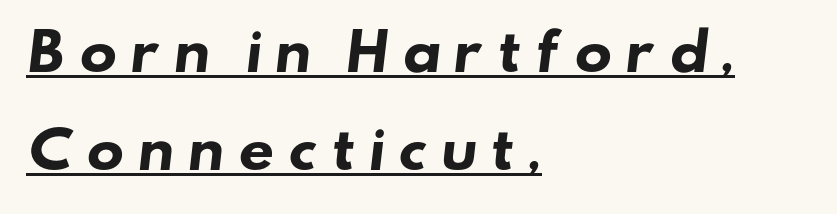
Q: Is the text bold? A: Yes.
Q: Is the typeface a serif or a sans-serif typeface? A: Sans-serif.
Q: Is the text underlined? A: Yes.
Q: How is the paragraph aligned? A: Left-aligned.
Q: Is the spacing between letters normal or unusually wide? A: Unusually wide.
Q: Is the spacing between lines tight, normal or loose? A: Loose.
Q: Width (condensed, normal, or wide)? A: Wide.
Q: Stroke contrast? A: Low.
Q: x-height? A: Small.
Q: Monospaced? A: No.
